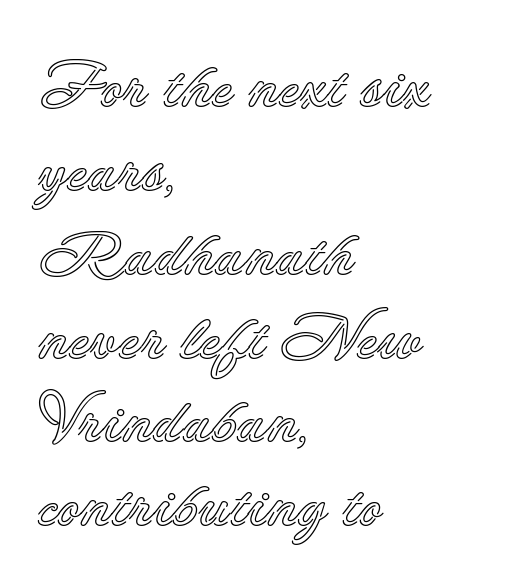
Clear beneath every line of the passage. Here the designer chose a conventional face with non-uniform glyph widths. This block has exactly the height ordinary leading produces. What stands out about the letter spacing? Nothing — it is the standard amount.
